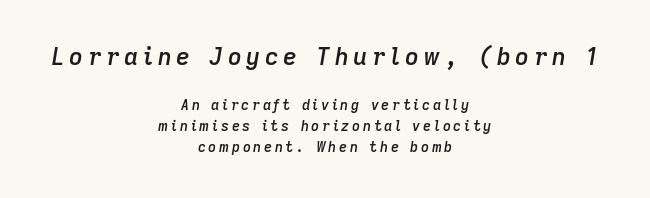
The image shows 24 px text type, italic (leaning right); set centered, normal line spacing (1.5x), not underlined; the first (top) block is 1.71x larger.
